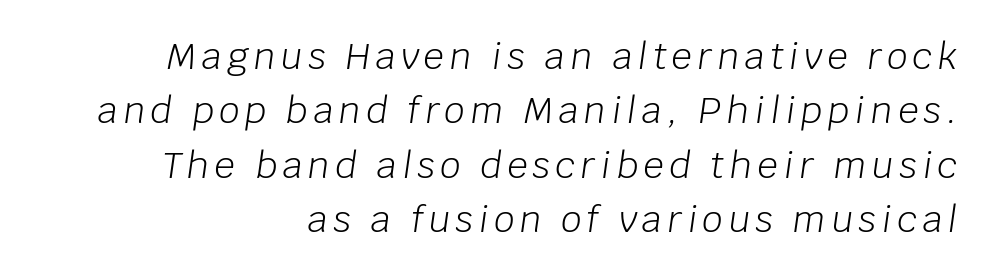
These lines are set flush right with a ragged left edge. Looks like regular typesetting: each glyph gets only the width it needs. The area under the type is left untouched. The weight tops out at a normal text grade. The leading is moderate, giving the passage an even texture. Notice how the stems are inclined rather than vertical — that's the hallmark of italics.
